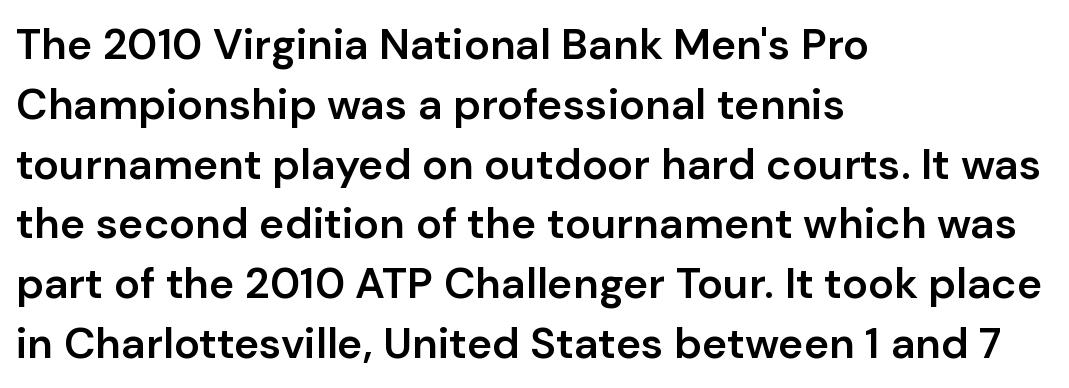
The image shows 43 px semibold sans-serif type, upright; set left-aligned, normal line spacing (1.39x), normal letter spacing, not underlined; low stroke contrast and a medium x-height.
